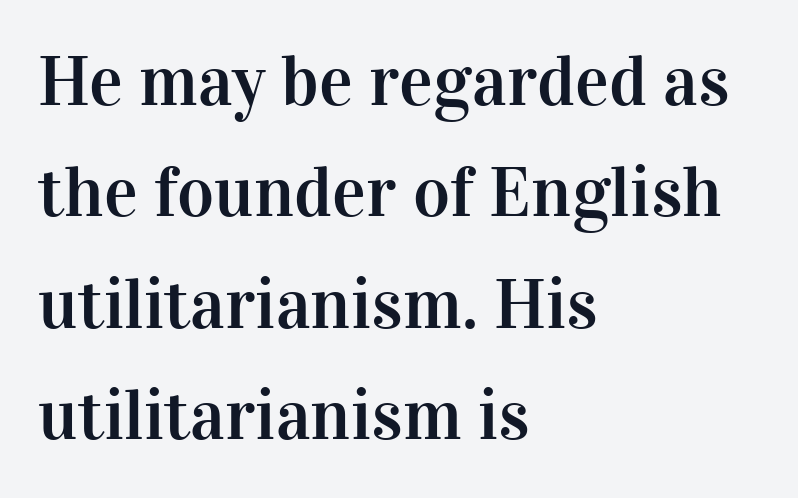
Q: Is the text italic (slanted)? A: No, it is upright.
Q: Is the typeface a serif or a sans-serif typeface? A: Serif.
Q: Is the text underlined? A: No.
Q: How is the paragraph aligned? A: Left-aligned.
Q: Is the spacing between letters normal or unusually wide? A: Normal.
Q: Is the spacing between lines tight, normal or loose? A: Normal.
Q: Width (condensed, normal, or wide)? A: Normal.
Q: Stroke contrast? A: High.
Q: x-height? A: Medium.
Q: Monospaced? A: No.
